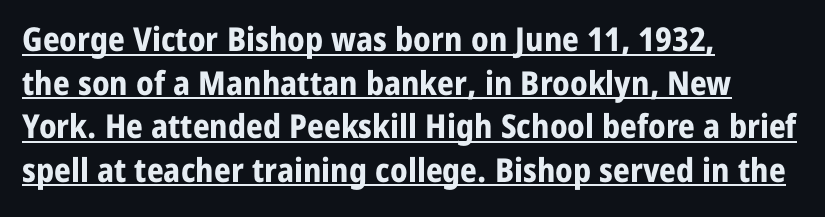
{"serif": "no", "italic": "no", "bold": "yes", "weight": "bold", "width": "normal", "stroke_contrast": "low", "x_height": "medium", "monospaced": "no", "underline": "yes", "align": "left", "line_spacing": "normal", "line_spacing_ratio": 1.32, "letter_spacing": "normal", "letter_spacing_em": 0.0, "glyph_px": 33}
